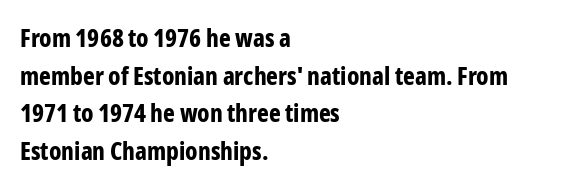
{"italic": "no", "bold": "yes", "underline": "no", "align": "left", "line_spacing": "normal", "line_spacing_ratio": 1.51, "letter_spacing": "normal", "letter_spacing_em": 0.0, "glyph_px": 25}
